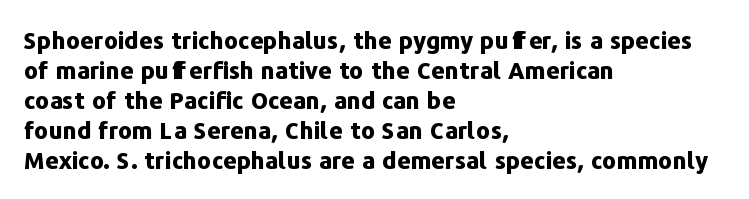
The image shows 24 px bold type, upright; set left-aligned, normal line spacing (1.25x), normal letter spacing, not underlined.
